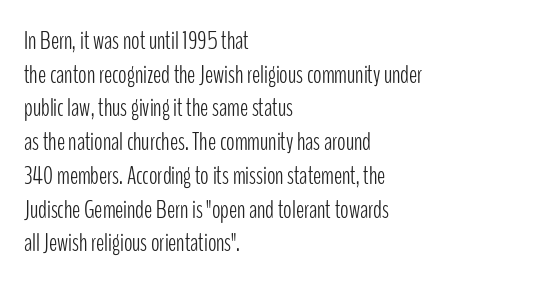
Q: Is the text bold? A: No.
Q: Is the text italic (slanted)? A: No, it is upright.
Q: Is the text underlined? A: No.
Q: How is the paragraph aligned? A: Left-aligned.
Q: Is the spacing between letters normal or unusually wide? A: Normal.
Q: Is the spacing between lines tight, normal or loose? A: Normal.
